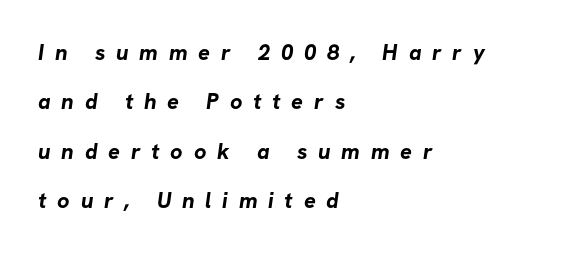
{"bold": "yes", "underline": "no", "align": "left", "line_spacing": "loose", "line_spacing_ratio": 2.24, "letter_spacing": "wide", "letter_spacing_em": 0.49, "glyph_px": 22}
